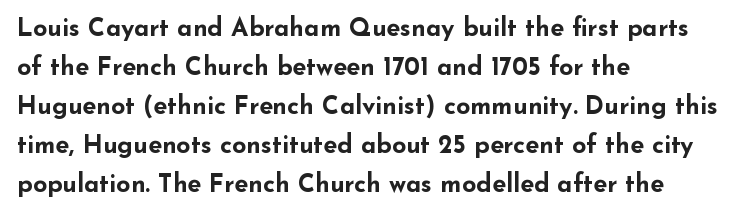
Vertical strokes here are truly vertical. In terms of letterspacing, this is plain default setting. This block has exactly the height ordinary leading produces. Pretty heavy lettering here — definitely bold.
